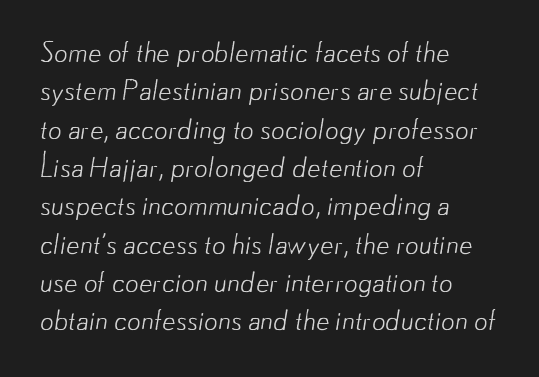
The image shows 27 px text type; set left-aligned, normal line spacing (1.42x), normal letter spacing, not underlined.
